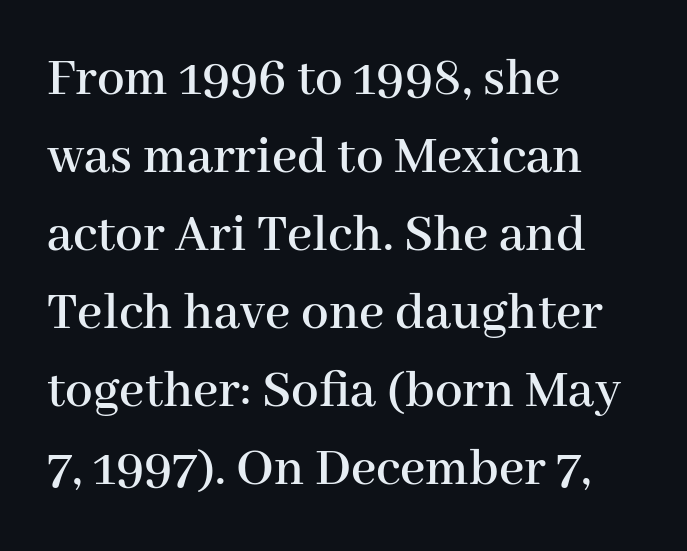
Q: Is the text italic (slanted)? A: No, it is upright.
Q: Is the typeface a serif or a sans-serif typeface? A: Serif.
Q: Is the text underlined? A: No.
Q: How is the paragraph aligned? A: Left-aligned.
Q: Is the spacing between letters normal or unusually wide? A: Normal.
Q: Is the spacing between lines tight, normal or loose? A: Normal.
Q: Width (condensed, normal, or wide)? A: Normal.
Q: Stroke contrast? A: High.
Q: x-height? A: Medium.
Q: Monospaced? A: No.
